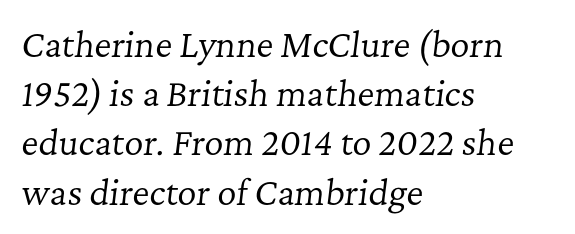
{"serif": "yes", "italic": "yes", "lean": "right", "slant_degrees": 7, "bold": "no", "weight": "regular", "width": "normal", "stroke_contrast": "low", "x_height": "medium", "monospaced": "no", "underline": "no", "align": "left", "line_spacing": "normal", "line_spacing_ratio": 1.49, "letter_spacing": "normal", "letter_spacing_em": 0.0, "glyph_px": 33}
